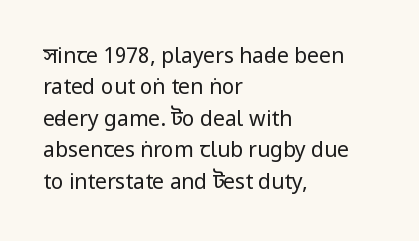
{"italic": "no", "bold": "no", "underline": "no", "align": "left", "line_spacing": "normal", "line_spacing_ratio": 1.5, "letter_spacing": "normal", "letter_spacing_em": 0.0, "glyph_px": 21}
